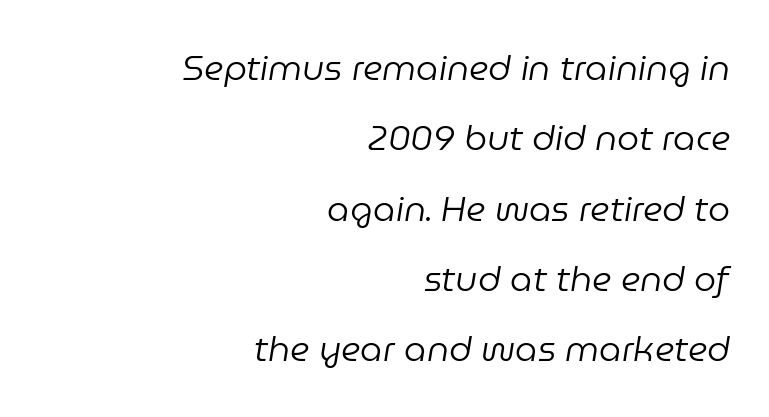
The image shows 35 px regular-weight type, italic (leaning right); set right-aligned, loose line spacing (2.01x), normal letter spacing, not underlined; low stroke contrast and a medium x-height.
